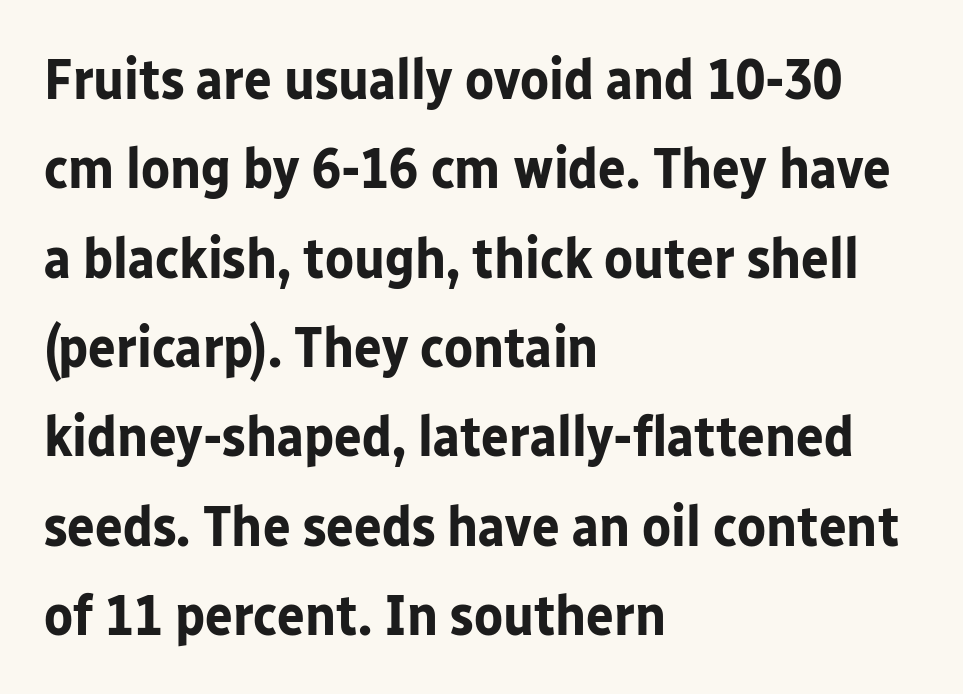
Each new line begins a customary step beneath the previous one. Compared with a centered layout, this one pins lines to the left instead. The sample has been set heavy, in full bold. Look at the tracking — it's just the regular setting, nothing added. A roman cut, with each character standing at attention. This sample has the flowing, uneven cadence of proportional lettering.
